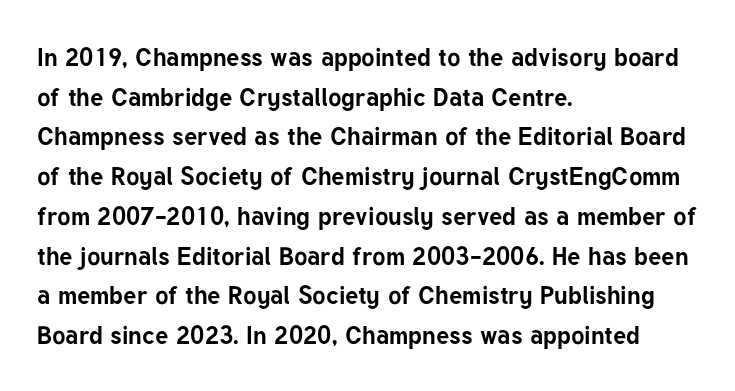
The words here are not underlined. Glyph-to-glyph distance matches everyday printed text. The rows are spaced the way most documents space them. The lettering holds an erect, upright posture throughout. Heavy-handed strokes throughout: this text is bold. Which margin do the lines hug? The left one — the right edge is uneven.
